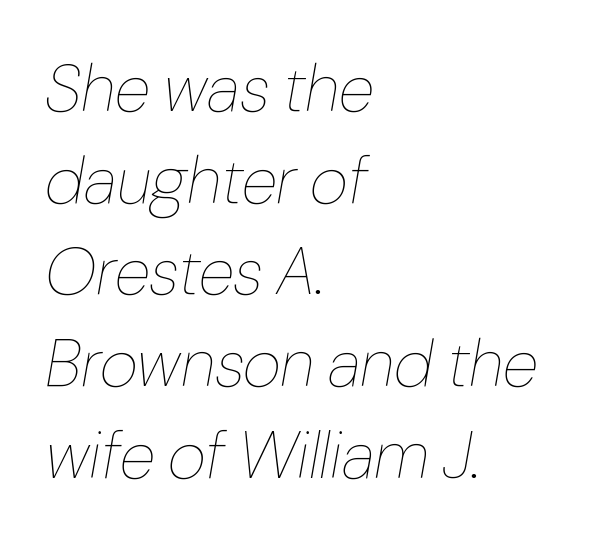
{"italic": "yes", "lean": "right", "slant_degrees": 10, "bold": "no", "weight": "thin", "width": "normal", "stroke_contrast": "low", "x_height": "medium", "monospaced": "no", "underline": "no", "align": "left", "line_spacing": "normal", "line_spacing_ratio": 1.39, "letter_spacing": "normal", "letter_spacing_em": 0.0, "glyph_px": 66}
